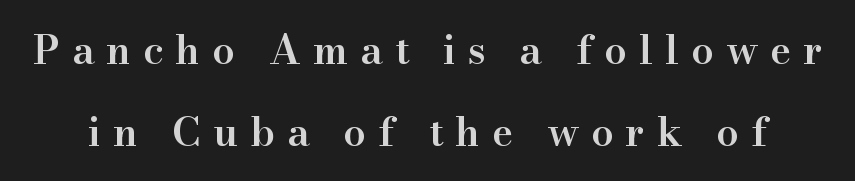
Does extra space separate the letters? Yes, quite a lot of it. Spacing verdict: proportional, widths tailored to each character. Summary of vertical rhythm: relaxed, with wide interline spacing. When letters stand straight like this, we call the style roman or upright.
